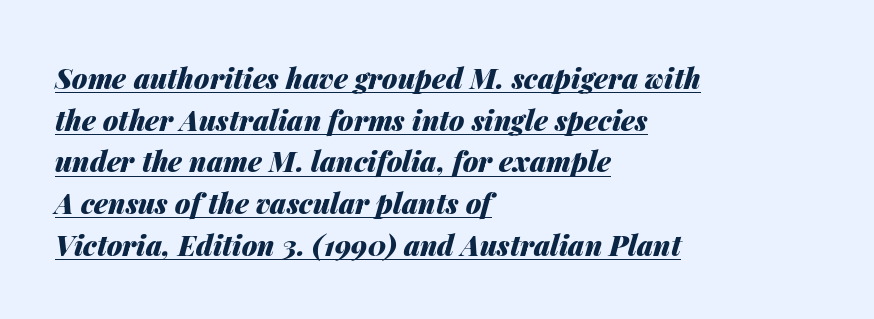
Q: Is the text bold? A: Yes.
Q: Is the text italic (slanted)? A: Yes, it leans right by about 14 degrees.
Q: Is the text underlined? A: Yes.
Q: How is the paragraph aligned? A: Left-aligned.
Q: Is the spacing between letters normal or unusually wide? A: Normal.
Q: Is the spacing between lines tight, normal or loose? A: Normal.
Q: Width (condensed, normal, or wide)? A: Normal.
Q: Stroke contrast? A: Medium.
Q: x-height? A: Medium.
Q: Monospaced? A: No.
